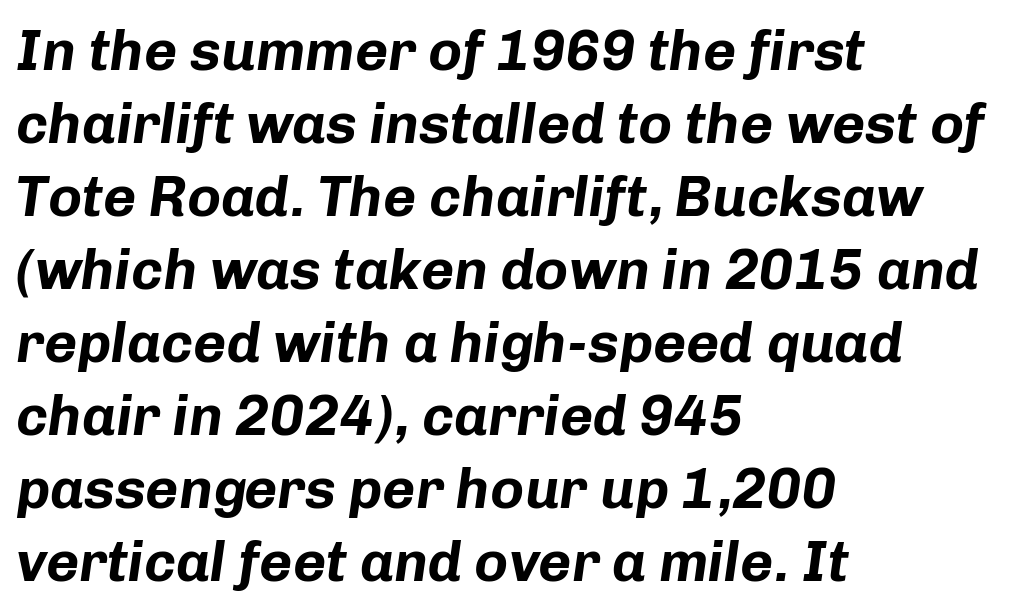
Q: Is the text bold? A: Yes.
Q: Is the text italic (slanted)? A: Yes, it leans right by about 8 degrees.
Q: Is the text underlined? A: No.
Q: How is the paragraph aligned? A: Left-aligned.
Q: Is the spacing between letters normal or unusually wide? A: Normal.
Q: Is the spacing between lines tight, normal or loose? A: Normal.
Q: Width (condensed, normal, or wide)? A: Normal.
Q: Stroke contrast? A: Low.
Q: x-height? A: Medium.
Q: Monospaced? A: No.
